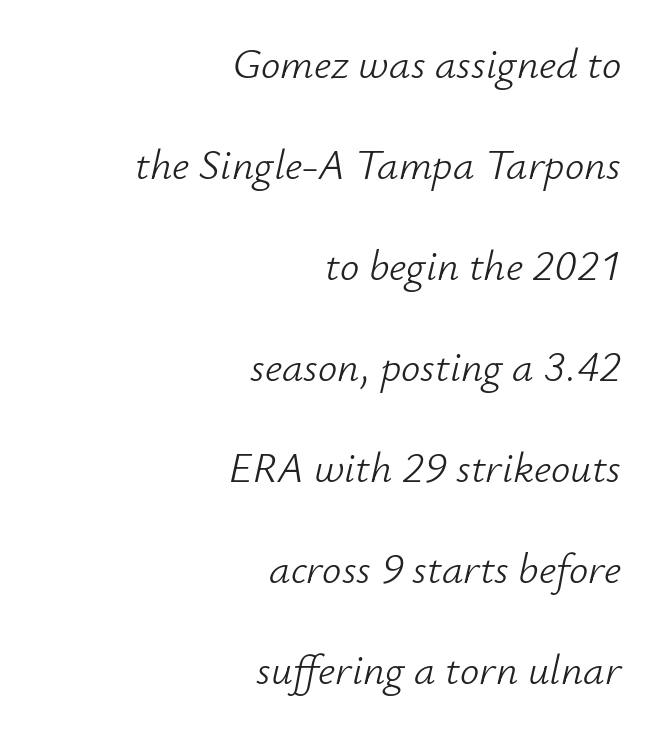
The image shows 43 px light type, italic (leaning right); set right-aligned, loose line spacing (2.35x), normal letter spacing, not underlined; low stroke contrast and a small x-height.
